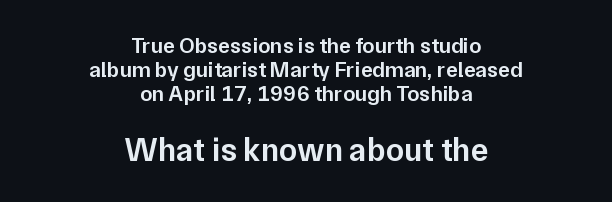
Is this a fixed-width face? No — the glyphs have proportional, varying widths. The rendering keeps characters at their native spacing. The block sitting lower on the canvas is the one with enlarged characters. Underlining? Definitely not there. The letters stand upright; this is a roman face.
